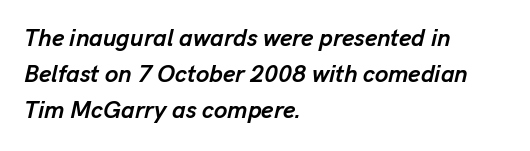
Q: Is the text bold? A: Yes.
Q: Is the text italic (slanted)? A: Yes, it leans right by about 13 degrees.
Q: Is the text underlined? A: No.
Q: How is the paragraph aligned? A: Left-aligned.
Q: Is the spacing between letters normal or unusually wide? A: Normal.
Q: Is the spacing between lines tight, normal or loose? A: Normal.
